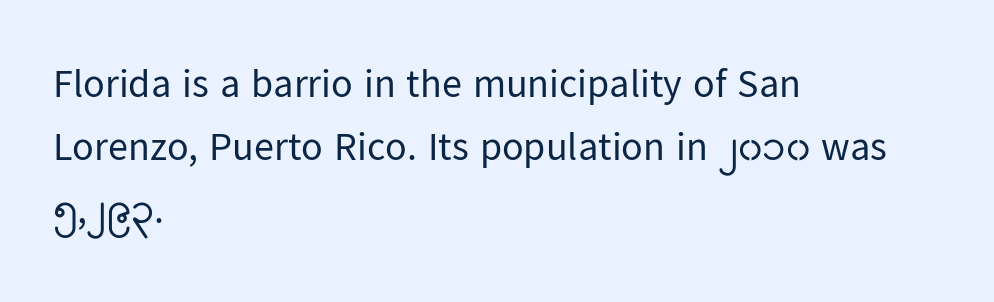
Looks like regular typesetting: each glyph gets only the width it needs. This rendering leaves character spacing at its baseline value. The strokes are not fattened; the text isn't bold. Type style note: lacks serifs. Lines of text with bare space underneath. Each new line begins a customary step beneath the previous one.
